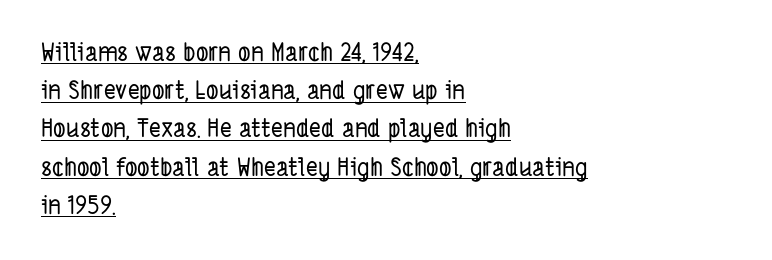
Students, observe the line beneath the letters — that is underlining. Compared with a centered layout, this one pins lines to the left instead. Look at the tracking — it's just the regular setting, nothing added. Successive baselines arrive at the customary interval.
